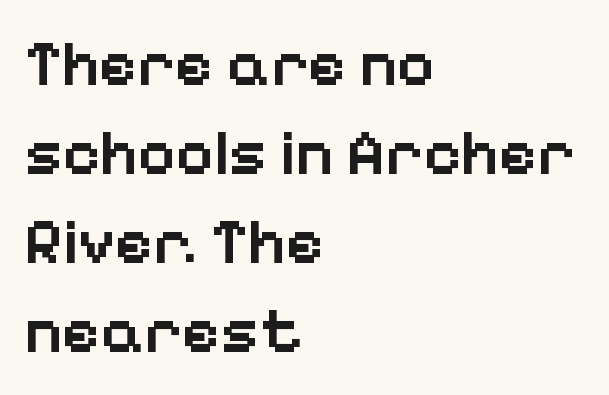
The image shows 65 px semibold sans-serif type, upright; set left-aligned, normal line spacing (1.37x), normal letter spacing, not underlined; low stroke contrast and a medium x-height.
